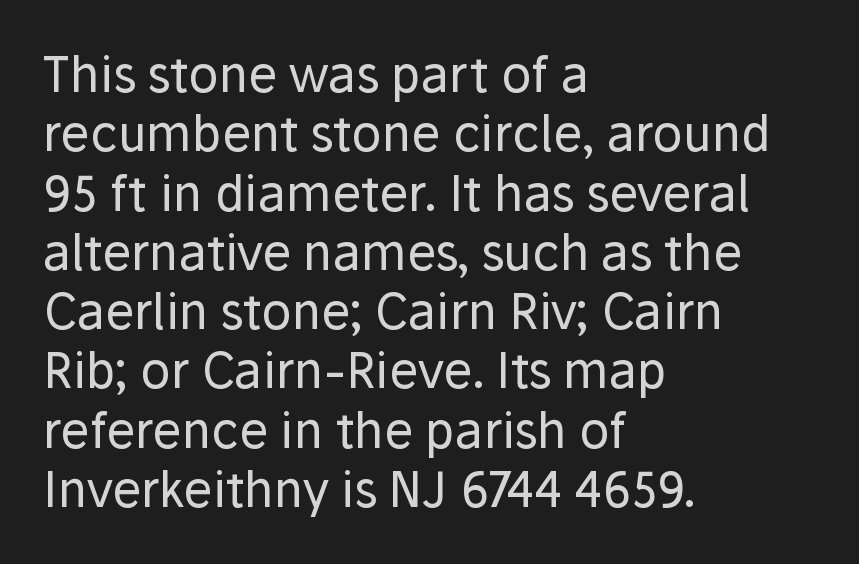
Varying glyph widths throughout — classic text-font behaviour. If you drew a line through each stem, it would be perfectly vertical. Short and long lines alike share a common starting point at left. The strokes carry an ordinary text weight at most. Just letters on the line, the space beneath them empty. This rendering leaves character spacing at its baseline value.
